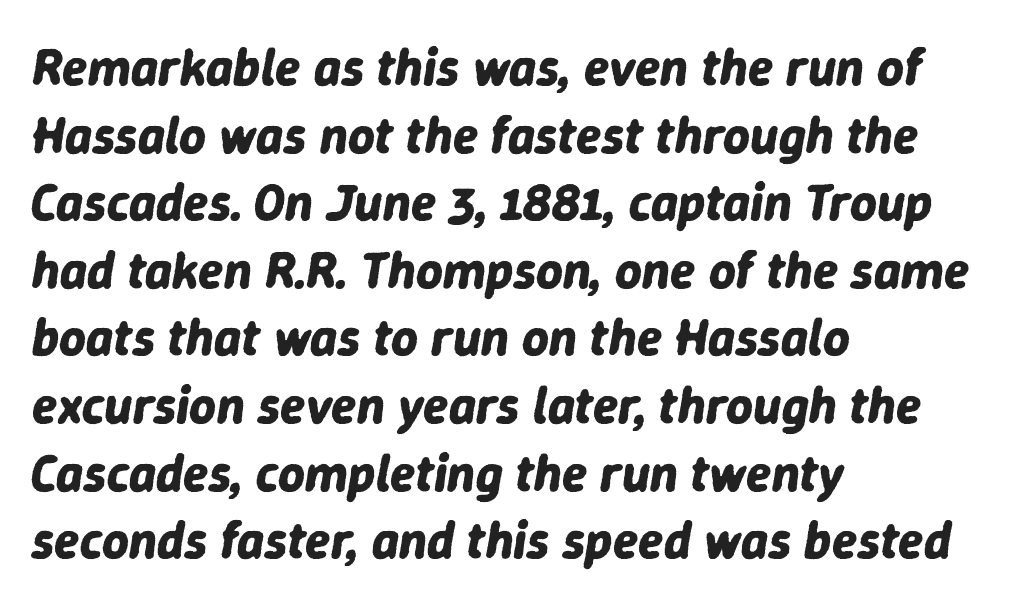
Q: Is the text bold? A: Yes.
Q: Is the text italic (slanted)? A: Yes, it leans right by about 9 degrees.
Q: Is the text underlined? A: No.
Q: How is the paragraph aligned? A: Left-aligned.
Q: Is the spacing between letters normal or unusually wide? A: Normal.
Q: Is the spacing between lines tight, normal or loose? A: Normal.
Q: Width (condensed, normal, or wide)? A: Normal.
Q: Stroke contrast? A: Low.
Q: x-height? A: Medium.
Q: Monospaced? A: No.
